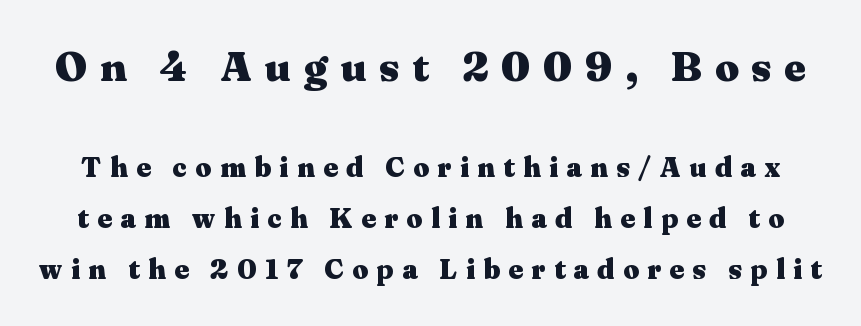
Q: Is the text bold? A: Yes.
Q: Is the text italic (slanted)? A: No, it is upright.
Q: Is the typeface a serif or a sans-serif typeface? A: Serif.
Q: Is the text underlined? A: No.
Q: Is the spacing between letters normal or unusually wide? A: Unusually wide.
Q: Which block of text is set in a larger size, the first (top) or the second (bottom)? A: The first (top) one.
Q: Width (condensed, normal, or wide)? A: Wide.
Q: Stroke contrast? A: Medium.
Q: x-height? A: Medium.
Q: Monospaced? A: No.
